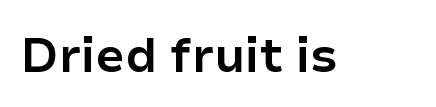
Letterform terminals end flat and unadorned throughout the passage. The gaps between neighbouring characters are ordinary and unremarkable. Each letter keeps its own natural width here, so spacing adapts to shape. Quick note: underline off. Heavy-handed strokes throughout: this text is bold. Posture: straight, roman, zero tilt.
